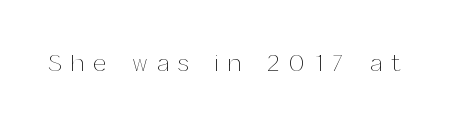
The image shows 24 px text type, upright; set unusually wide letter spacing (+0.41 em), not underlined.
